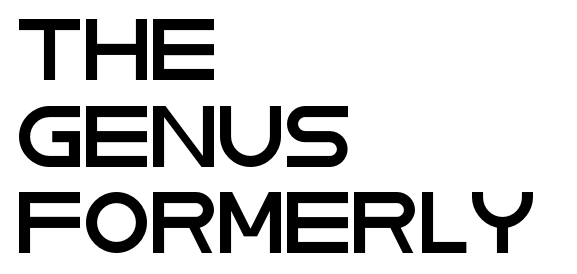
{"serif": "no", "italic": "no", "width": "wide", "stroke_contrast": "low", "x_height": "large", "monospaced": "no", "underline": "no", "align": "left", "line_spacing": "normal", "line_spacing_ratio": 1.42, "letter_spacing": "normal", "letter_spacing_em": 0.0, "glyph_px": 61}
